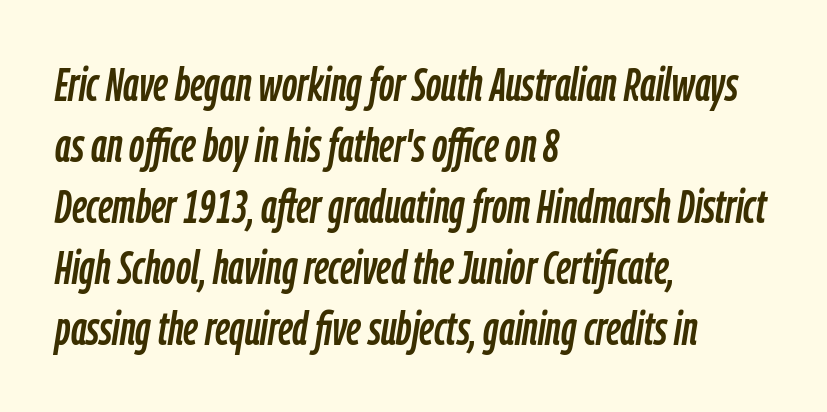
Tracking value appears to be zero — textbook default spacing. Slanted lettering throughout. Beneath every word, the page is bare. Alignment: flush left. Think of a printed novel: that variable character pitch is what you see here. The rendering uses a moderate line-height, typical for paragraphs.
